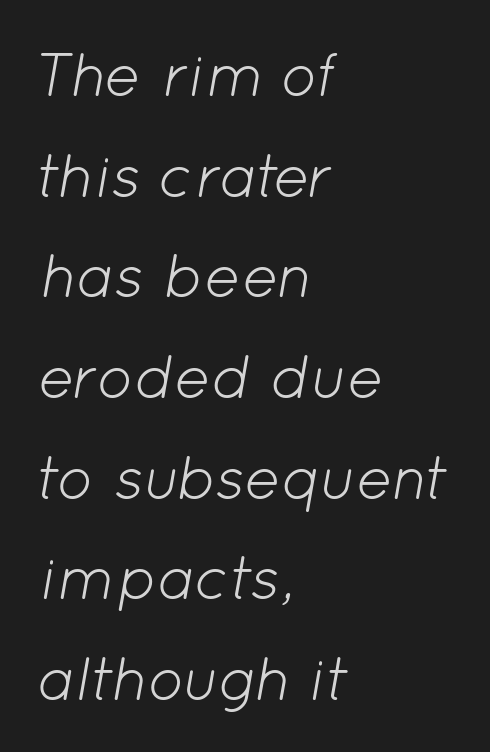
Q: Is the text bold? A: No.
Q: Is the text italic (slanted)? A: Yes, it leans right by about 12 degrees.
Q: Is the text underlined? A: No.
Q: How is the paragraph aligned? A: Left-aligned.
Q: Is the spacing between letters normal or unusually wide? A: Normal.
Q: Is the spacing between lines tight, normal or loose? A: Normal.
Q: Width (condensed, normal, or wide)? A: Normal.
Q: Stroke contrast? A: Low.
Q: x-height? A: Medium.
Q: Monospaced? A: No.
